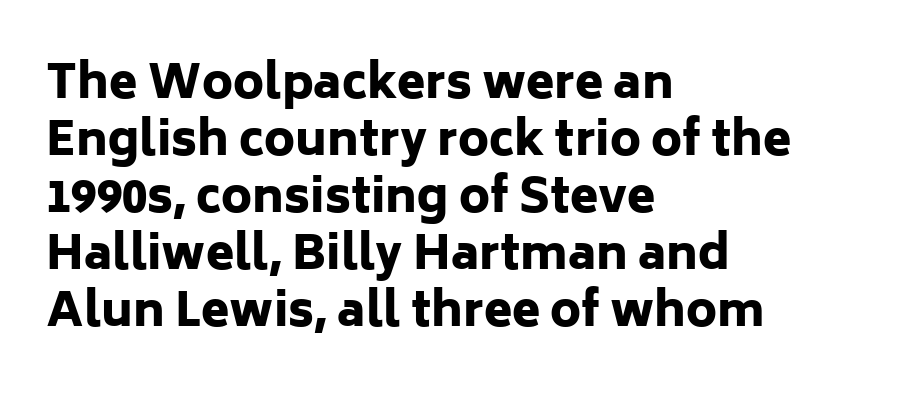
The image shows 46 px heavy sans-serif type, upright; set left-aligned, line spacing 1.24x, normal letter spacing, not underlined; low stroke contrast and a medium x-height.
